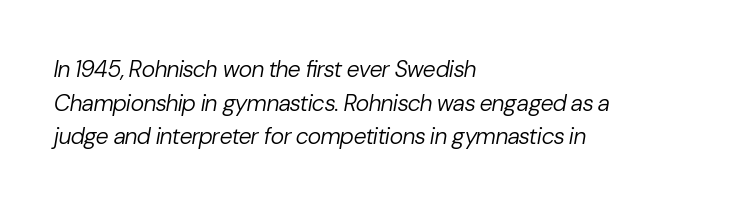
The image shows 23 px text type, italic (leaning right); set left-aligned, normal line spacing (1.46x), normal letter spacing, not underlined.
